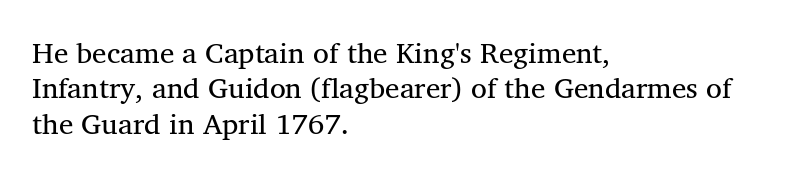
Q: Is the typeface a serif or a sans-serif typeface? A: Serif.
Q: Is the text underlined? A: No.
Q: How is the paragraph aligned? A: Left-aligned.
Q: Is the spacing between letters normal or unusually wide? A: Normal.
Q: Width (condensed, normal, or wide)? A: Normal.
Q: Stroke contrast? A: Medium.
Q: x-height? A: Medium.
Q: Monospaced? A: No.
